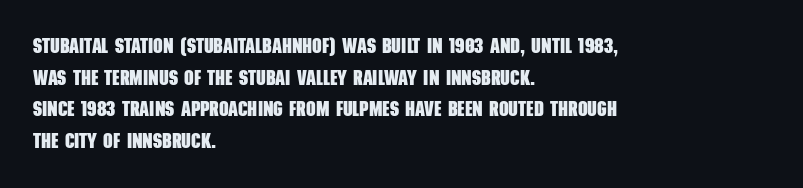
Check the space under the baseline: it is left empty. Typeset ragged right — the left edge is the straight one. Typographic density is high because the face is bold. The rendering keeps characters at their native spacing.
